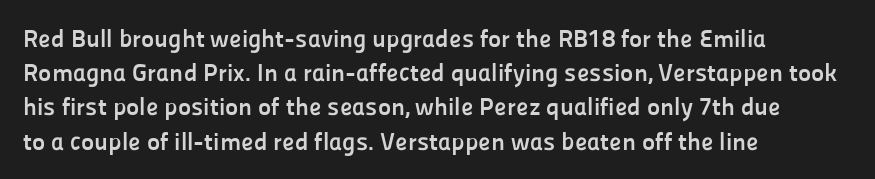
The lines in this sample share a left origin and differ only in where they stop. Summary of vertical rhythm: regular, with standard interline spacing. Italic: no, the glyphs are upright roman. The letterforms sit shoulder to shoulder at normal distance. Set as a true bold cut, around the 700 mark. The baseline area is clear.
